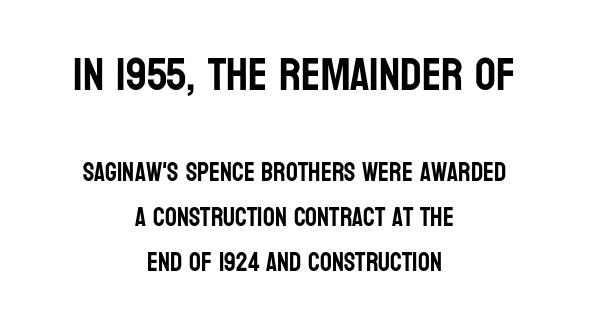
The lines in this sample share a center point and differ in where they start and stop. Note the varied advance widths — an 'i' is clearly narrower than an 'm'. The text was rendered using a sans face with plain stroke endings. The letterforms sit shoulder to shoulder at normal distance. It's the straight-up-and-down kind of type. The passage shown is not underscored anywhere.
